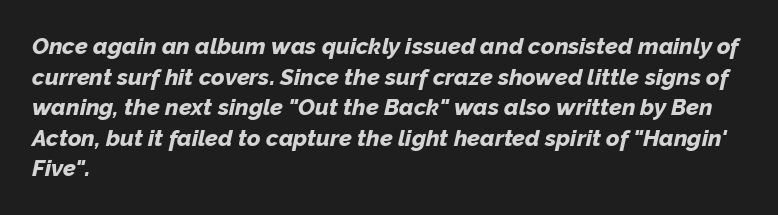
Q: Is the text bold? A: Yes.
Q: Is the text italic (slanted)? A: Yes, it leans right by about 12 degrees.
Q: Is the text underlined? A: No.
Q: How is the paragraph aligned? A: Left-aligned.
Q: Is the spacing between letters normal or unusually wide? A: Normal.
Q: Is the spacing between lines tight, normal or loose? A: Normal.
